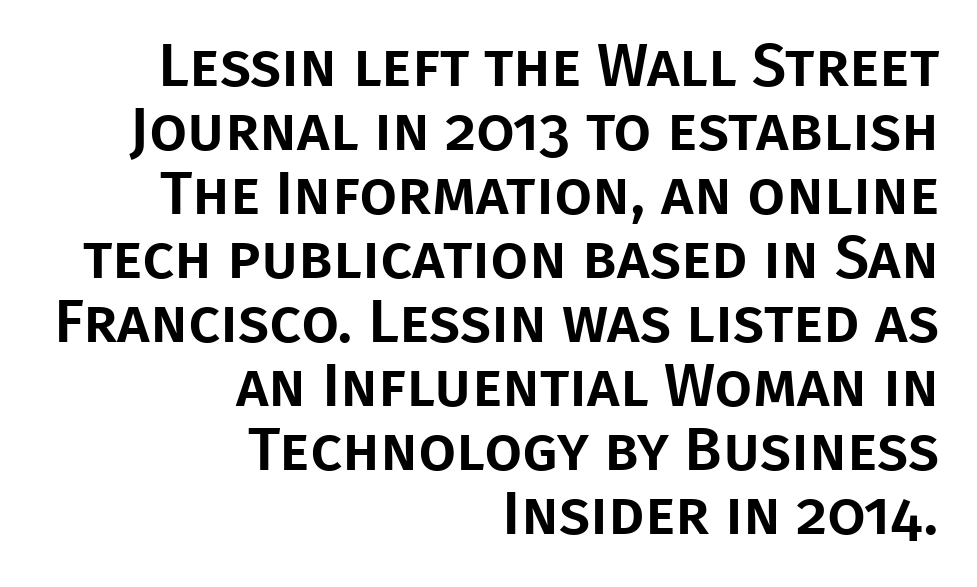
Q: Is the text italic (slanted)? A: No, it is upright.
Q: Is the typeface a serif or a sans-serif typeface? A: Sans-serif.
Q: Is the text underlined? A: No.
Q: How is the paragraph aligned? A: Right-aligned.
Q: Is the spacing between letters normal or unusually wide? A: Normal.
Q: Is the spacing between lines tight, normal or loose? A: Tight.
Q: Width (condensed, normal, or wide)? A: Normal.
Q: Stroke contrast? A: Low.
Q: x-height? A: Large.
Q: Monospaced? A: No.
